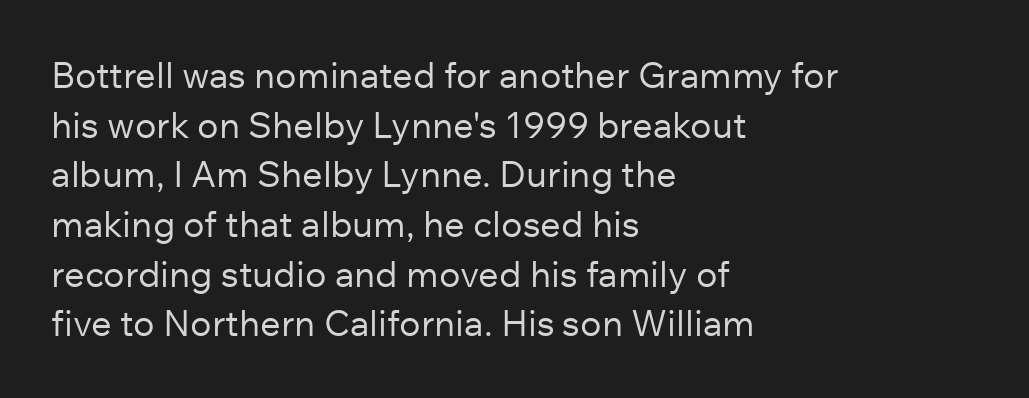
{"serif": "no", "italic": "no", "bold": "no", "weight": "regular", "width": "normal", "stroke_contrast": "low", "x_height": "medium", "monospaced": "no", "underline": "no", "align": "left", "line_spacing": "normal", "line_spacing_ratio": 1.38, "letter_spacing": "normal", "letter_spacing_em": 0.0, "glyph_px": 36}
